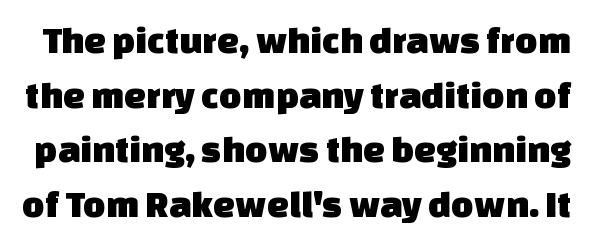
The image shows 39 px sans-serif type; set normal line spacing (1.4x), normal letter spacing, not underlined; low stroke contrast and a large x-height.
